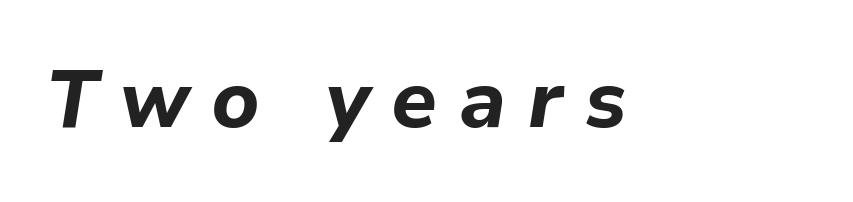
Q: Is the text bold? A: Yes.
Q: Is the text italic (slanted)? A: Yes, it leans right by about 9 degrees.
Q: Is the text underlined? A: No.
Q: Is the spacing between letters normal or unusually wide? A: Unusually wide.
Q: Width (condensed, normal, or wide)? A: Normal.
Q: Stroke contrast? A: Low.
Q: x-height? A: Medium.
Q: Monospaced? A: No.
